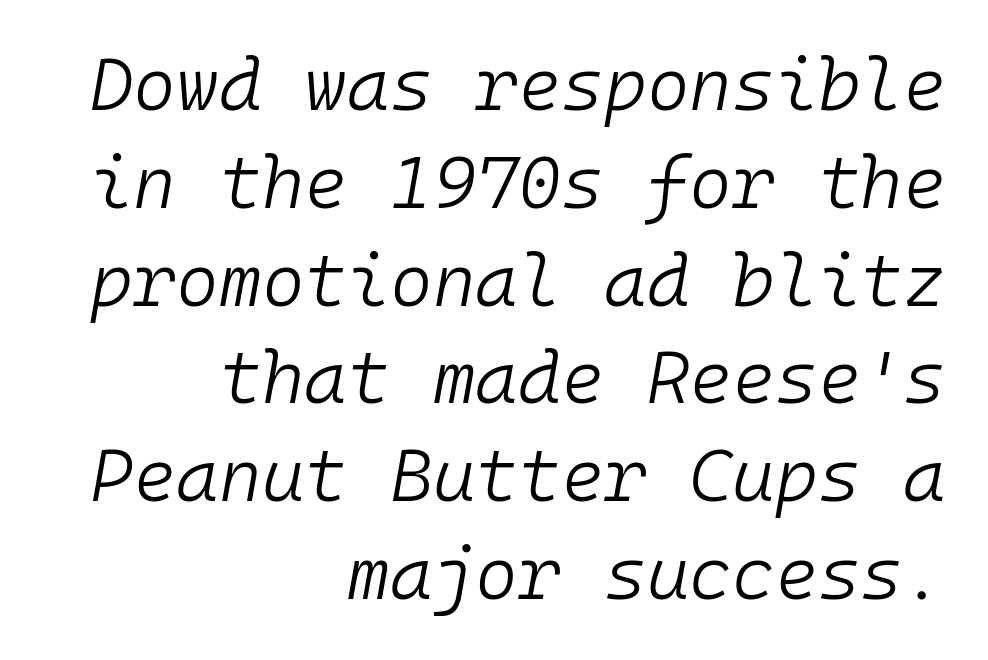
Q: Is the text bold? A: No.
Q: Is the text italic (slanted)? A: Yes, it leans right by about 10 degrees.
Q: Is the text underlined? A: No.
Q: How is the paragraph aligned? A: Right-aligned.
Q: Is the spacing between letters normal or unusually wide? A: Normal.
Q: Is the spacing between lines tight, normal or loose? A: Normal.
Q: Width (condensed, normal, or wide)? A: Normal.
Q: Stroke contrast? A: Low.
Q: x-height? A: Medium.
Q: Monospaced? A: Yes.
